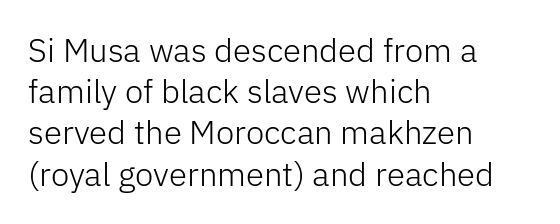
Q: Is the text bold? A: No.
Q: Is the text italic (slanted)? A: No, it is upright.
Q: Is the typeface a serif or a sans-serif typeface? A: Sans-serif.
Q: Is the text underlined? A: No.
Q: How is the paragraph aligned? A: Left-aligned.
Q: Is the spacing between letters normal or unusually wide? A: Normal.
Q: Is the spacing between lines tight, normal or loose? A: Normal.
Q: Width (condensed, normal, or wide)? A: Normal.
Q: Stroke contrast? A: Low.
Q: x-height? A: Medium.
Q: Monospaced? A: No.
